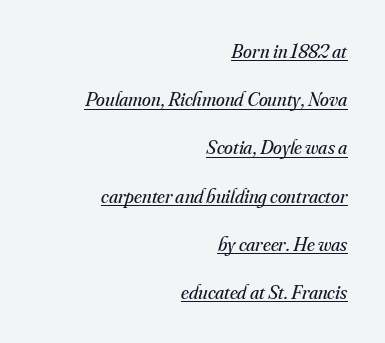
Notice the wide empty band between every row — that's loose leading. In CSS terms this would be text-align: right. A quiet, ordinary-to-light weight characterises the typeface. Compared with typical body copy, the letter spacing here is the same.
